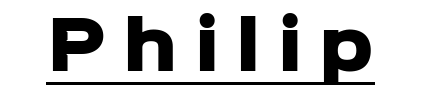
What weight is shown? A full bold with thick strokes. What decoration does the sample have? An underline. Ascenders rise straight up at ninety degrees. Classification — sans serif. Caption: expanded tracking, letters set apart. Is this a fixed-width face? No — the glyphs have proportional, varying widths.
